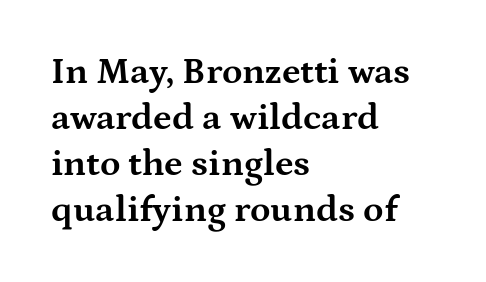
{"serif": "yes", "italic": "no", "bold": "yes", "weight": "bold", "width": "wide", "stroke_contrast": "medium", "x_height": "medium", "monospaced": "no", "underline": "no", "align": "left", "line_spacing_ratio": 1.24, "letter_spacing": "normal", "letter_spacing_em": 0.0, "glyph_px": 37}
